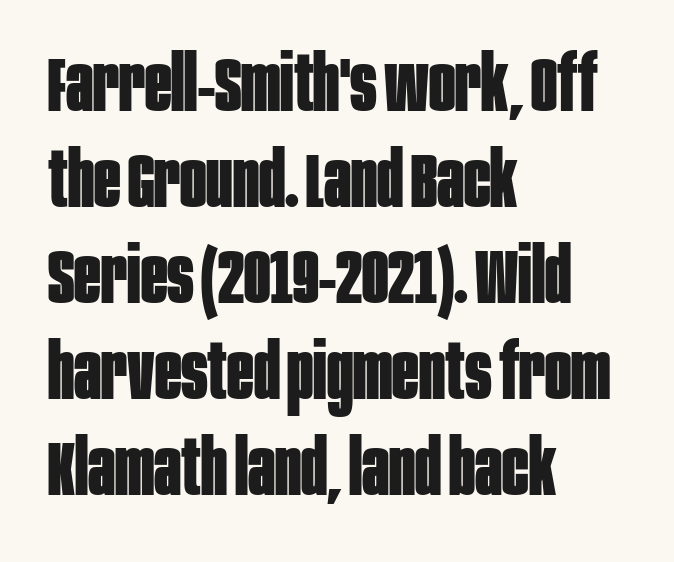
Q: Is the text bold? A: Yes.
Q: Is the text italic (slanted)? A: No, it is upright.
Q: Is the typeface a serif or a sans-serif typeface? A: Sans-serif.
Q: Is the text underlined? A: No.
Q: How is the paragraph aligned? A: Left-aligned.
Q: Is the spacing between letters normal or unusually wide? A: Normal.
Q: Width (condensed, normal, or wide)? A: Condensed.
Q: Stroke contrast? A: Low.
Q: x-height? A: Large.
Q: Monospaced? A: No.
